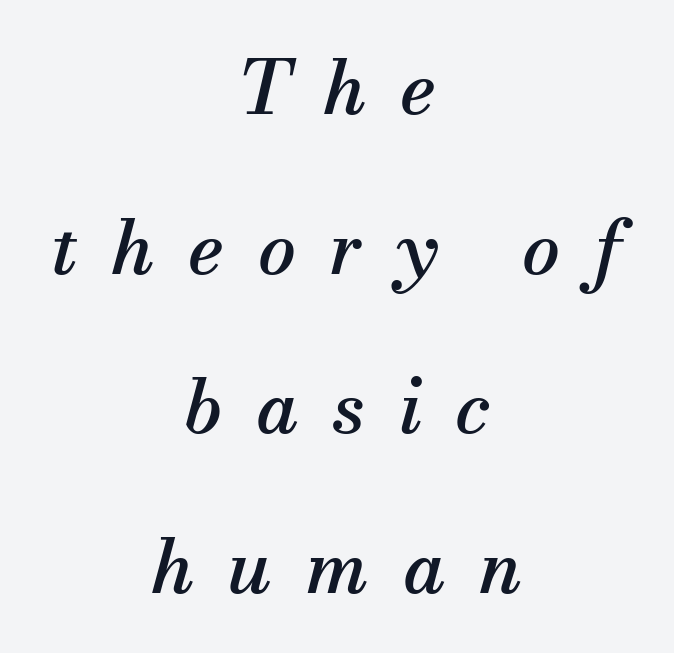
Q: Is the text italic (slanted)? A: Yes, it leans right by about 13 degrees.
Q: Is the typeface a serif or a sans-serif typeface? A: Serif.
Q: Is the text underlined? A: No.
Q: How is the paragraph aligned? A: Centered.
Q: Is the spacing between letters normal or unusually wide? A: Unusually wide.
Q: Is the spacing between lines tight, normal or loose? A: Loose.
Q: Width (condensed, normal, or wide)? A: Normal.
Q: Stroke contrast? A: Medium.
Q: x-height? A: Small.
Q: Monospaced? A: No.
